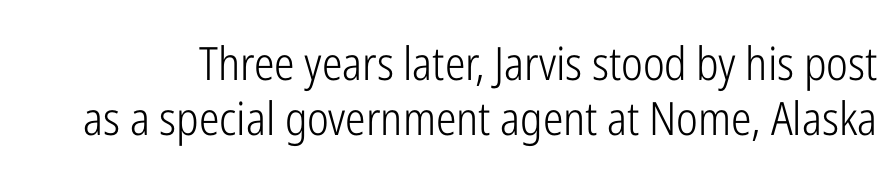
The image shows 46 px light, condensed sans-serif type, upright; set line spacing 1.2x, normal letter spacing, not underlined; low stroke contrast and a medium x-height.
